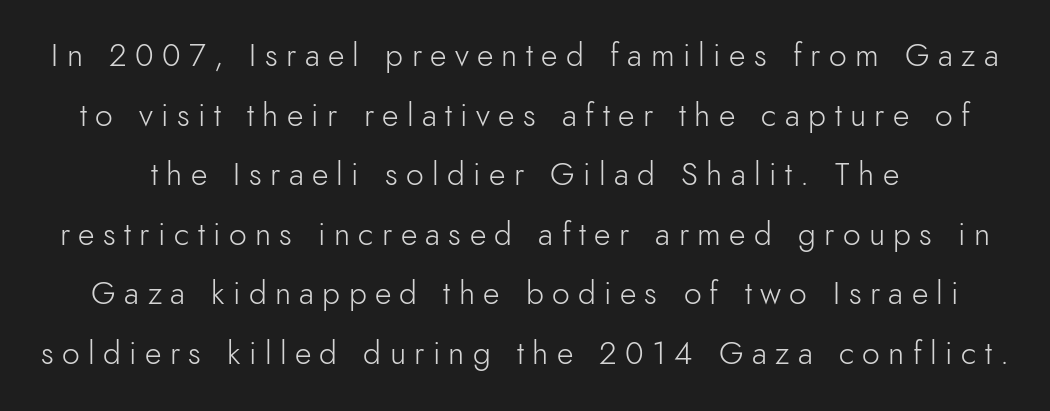
Between one letter and the next there's a generous, obvious gap. Proportional: the letters do not fall into vertical columns. Is this a sans? Yes — the strokes have no serifs. Beneath every word, the page is bare.
